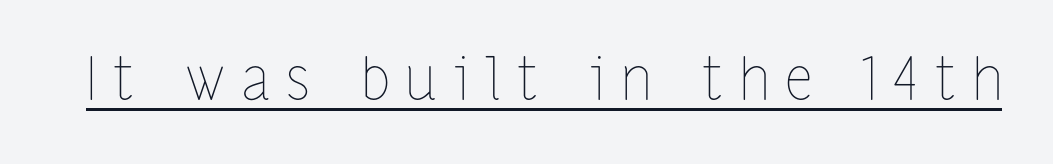
{"italic": "no", "bold": "no", "weight": "thin", "width": "condensed", "stroke_contrast": "low", "x_height": "medium", "monospaced": "no", "underline": "yes", "letter_spacing": "wide", "letter_spacing_em": 0.29, "glyph_px": 59}
